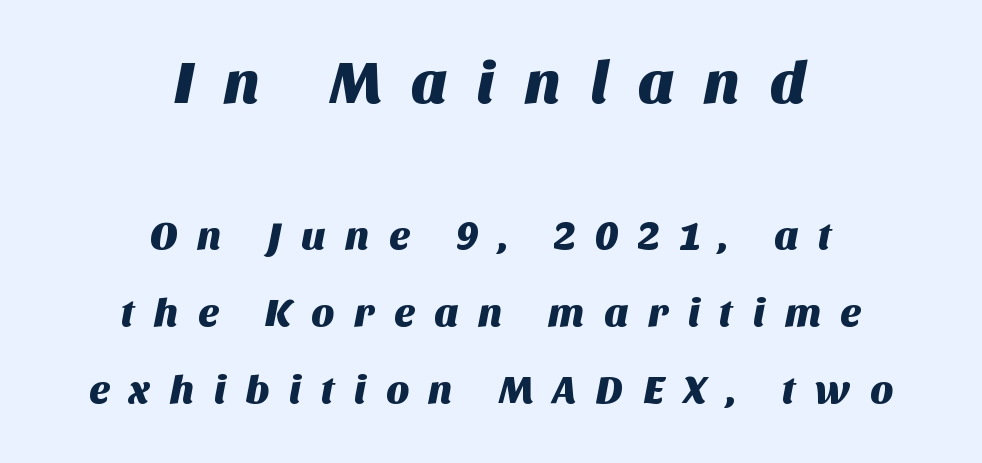
The image shows 60 px sans-serif type; set centered, loose line spacing (1.93x), unusually wide letter spacing (+0.47 em), not underlined; the first (top) block is 1.5x larger; medium stroke contrast and a large x-height.
